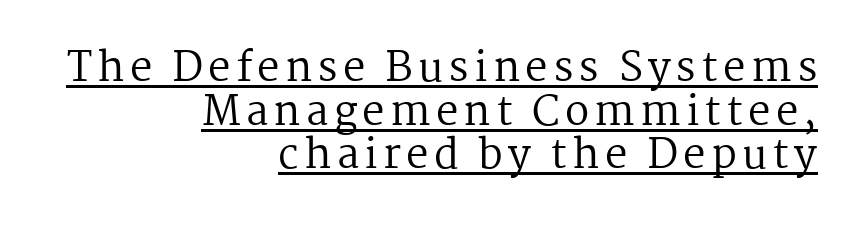
Q: Is the text bold? A: No.
Q: Is the text italic (slanted)? A: No, it is upright.
Q: Is the typeface a serif or a sans-serif typeface? A: Serif.
Q: Is the text underlined? A: Yes.
Q: How is the paragraph aligned? A: Right-aligned.
Q: Is the spacing between lines tight, normal or loose? A: Tight.
Q: Width (condensed, normal, or wide)? A: Normal.
Q: Stroke contrast? A: Medium.
Q: x-height? A: Medium.
Q: Monospaced? A: No.
